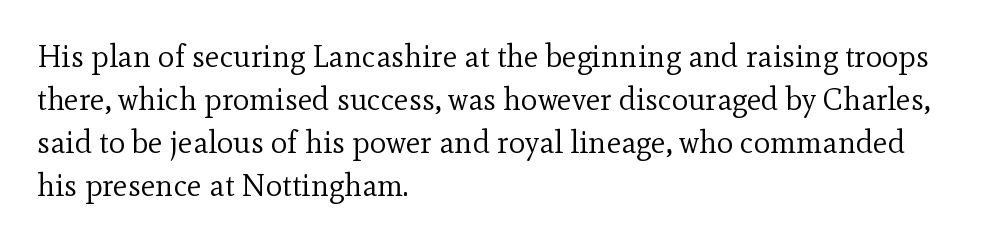
The image shows 31 px regular-weight serif type, upright; set left-aligned, normal line spacing (1.39x), normal letter spacing, not underlined; a small x-height.
